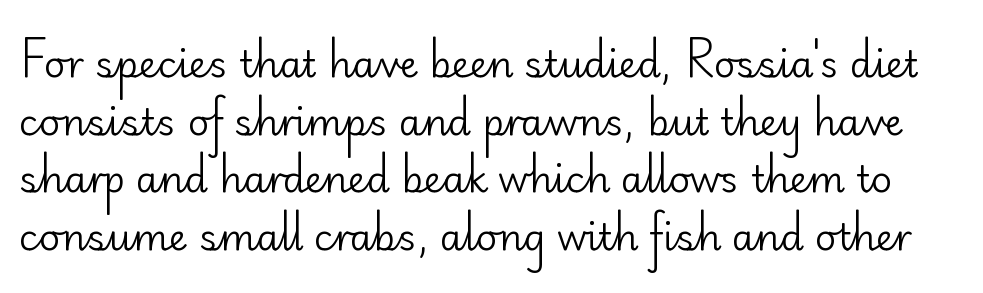
Q: Is the text bold? A: No.
Q: Is the text italic (slanted)? A: No, it is upright.
Q: Is the typeface a serif or a sans-serif typeface? A: Sans-serif.
Q: Is the text underlined? A: No.
Q: Is the spacing between letters normal or unusually wide? A: Normal.
Q: Is the spacing between lines tight, normal or loose? A: Normal.
Q: Width (condensed, normal, or wide)? A: Normal.
Q: Stroke contrast? A: Low.
Q: x-height? A: Small.
Q: Monospaced? A: No.
